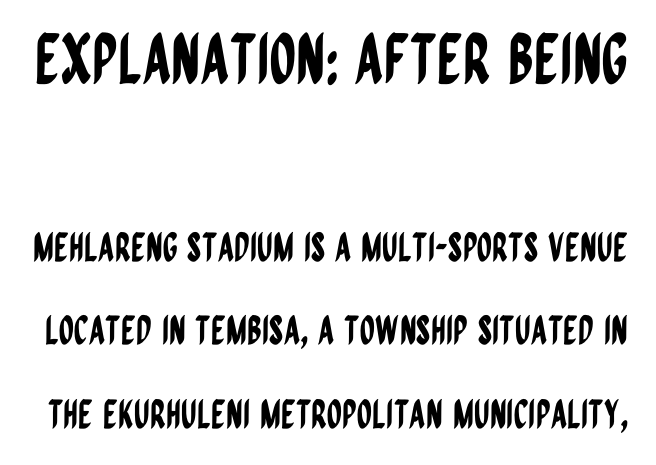
{"serif": "no", "italic": "no", "width": "condensed", "stroke_contrast": "low", "x_height": "large", "monospaced": "no", "underline": "no", "line_spacing": "loose", "line_spacing_ratio": 2.15, "letter_spacing": "normal", "letter_spacing_em": 0.0, "larger_block": "first", "size_ratio": 1.74, "glyph_px": 68}
